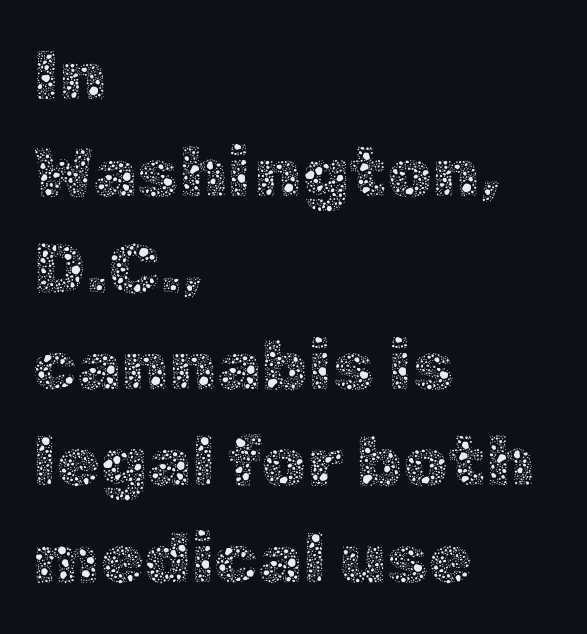
{"italic": "no", "bold": "no", "weight": "thin", "width": "normal", "x_height": "medium", "monospaced": "no", "underline": "no", "align": "left", "line_spacing": "normal", "line_spacing_ratio": 1.36, "letter_spacing": "normal", "letter_spacing_em": 0.0, "glyph_px": 71}
